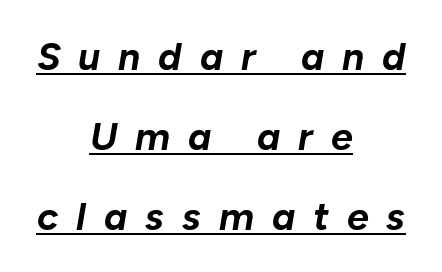
{"italic": "yes", "lean": "right", "slant_degrees": 10, "bold": "yes", "weight": "bold", "width": "normal", "stroke_contrast": "low", "x_height": "medium", "monospaced": "no", "underline": "yes", "align": "center", "line_spacing": "loose", "line_spacing_ratio": 2.05, "letter_spacing": "wide", "letter_spacing_em": 0.46, "glyph_px": 39}
